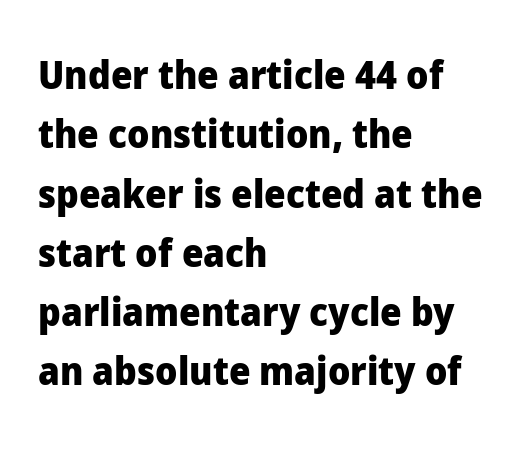
Q: Is the text bold? A: Yes.
Q: Is the text italic (slanted)? A: No, it is upright.
Q: Is the typeface a serif or a sans-serif typeface? A: Sans-serif.
Q: Is the text underlined? A: No.
Q: How is the paragraph aligned? A: Left-aligned.
Q: Is the spacing between letters normal or unusually wide? A: Normal.
Q: Is the spacing between lines tight, normal or loose? A: Normal.
Q: Width (condensed, normal, or wide)? A: Normal.
Q: Stroke contrast? A: Low.
Q: x-height? A: Medium.
Q: Monospaced? A: No.
